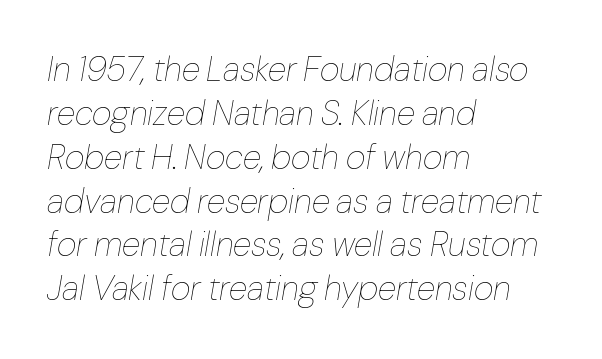
{"italic": "yes", "lean": "right", "slant_degrees": 10, "bold": "no", "weight": "thin", "width": "normal", "stroke_contrast": "low", "x_height": "medium", "monospaced": "no", "underline": "no", "align": "left", "line_spacing": "normal", "line_spacing_ratio": 1.29, "letter_spacing": "normal", "letter_spacing_em": 0.0, "glyph_px": 34}
